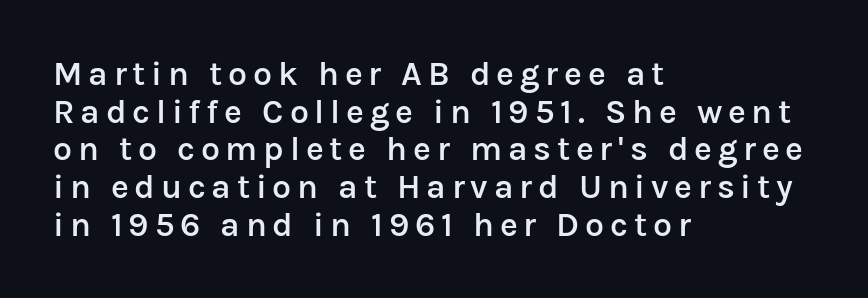
Honestly, the rows look squashed on top of each other. The passage shown is typeset with a sans-serif family. How heavy is the stroke? Medium-heavy — a semibold, shy of bold. Notice how the stems are strictly vertical — no italics here. Is this a fixed-width face? No — the glyphs have proportional, varying widths.
